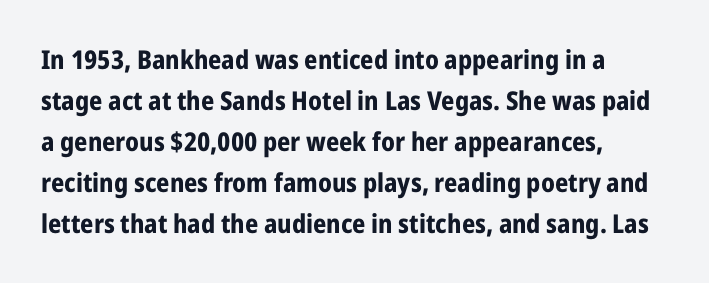
The image shows 26 px bold type, upright; set left-aligned, normal line spacing (1.58x), normal letter spacing, not underlined.
